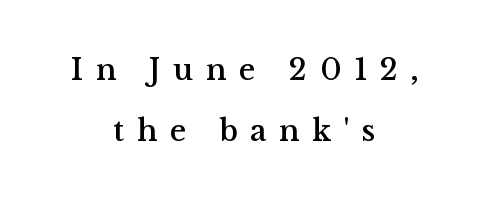
The image shows 31 px serif type, upright; set centered, loose line spacing (1.97x), unusually wide letter spacing (+0.41 em), not underlined; medium stroke contrast and a medium x-height.
